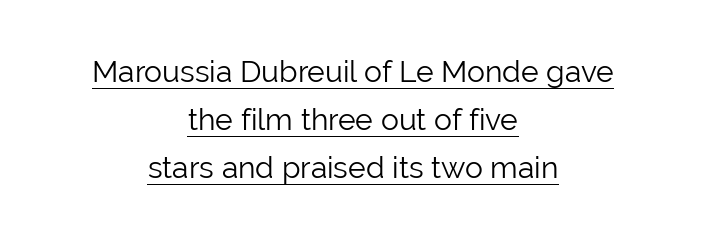
The cut favours lightness, reaching ordinary text weight at its darkest. Every stem runs plumb, perpendicular to the baseline. Character widths vary here, with narrow letters taking less room than wide ones. Reading down the column, the eye jumps a familiar distance to each next line.
